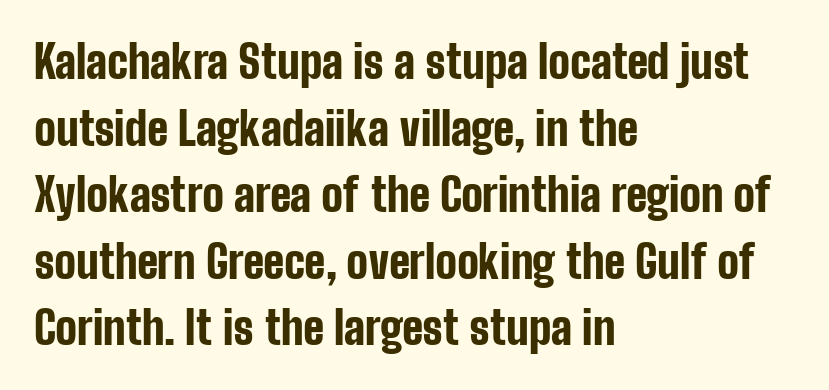
{"serif": "no", "italic": "no", "bold": "yes", "weight": "bold", "width": "condensed", "stroke_contrast": "low", "x_height": "medium", "monospaced": "no", "underline": "no", "align": "left", "line_spacing": "normal", "line_spacing_ratio": 1.48, "letter_spacing": "normal", "letter_spacing_em": 0.0, "glyph_px": 45}
